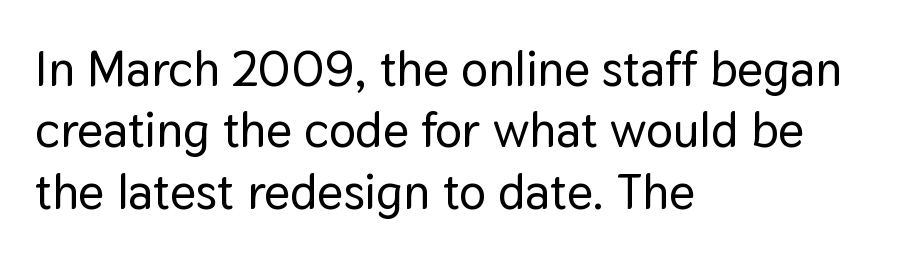
Q: Is the text italic (slanted)? A: No, it is upright.
Q: Is the typeface a serif or a sans-serif typeface? A: Sans-serif.
Q: Is the text underlined? A: No.
Q: How is the paragraph aligned? A: Left-aligned.
Q: Is the spacing between letters normal or unusually wide? A: Normal.
Q: Width (condensed, normal, or wide)? A: Normal.
Q: Stroke contrast? A: Low.
Q: x-height? A: Medium.
Q: Monospaced? A: No.
